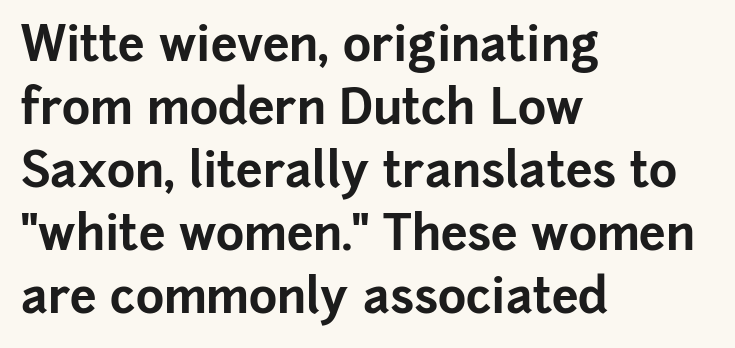
{"serif": "no", "italic": "no", "bold": "yes", "weight": "bold", "width": "normal", "stroke_contrast": "low", "x_height": "medium", "monospaced": "no", "underline": "no", "align": "left", "line_spacing": "normal", "line_spacing_ratio": 1.31, "letter_spacing": "normal", "letter_spacing_em": 0.0, "glyph_px": 48}
